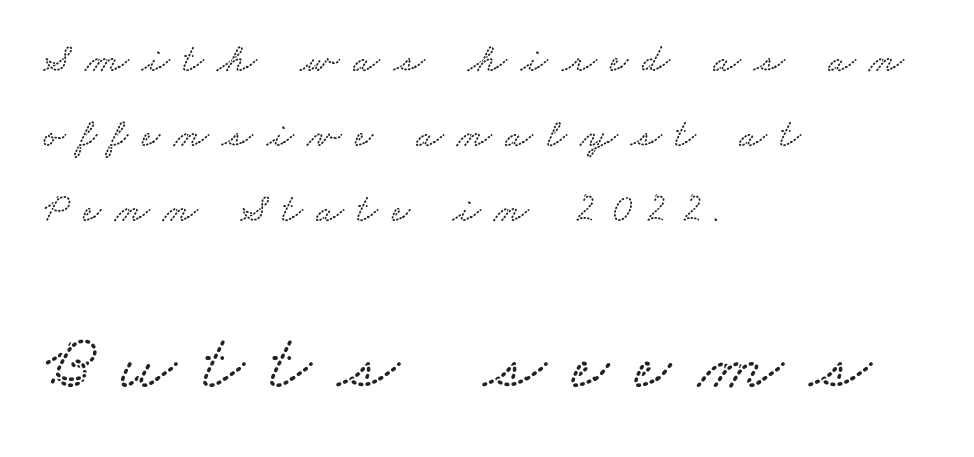
Layout note: lines flush left. This rendering widens character spacing well past its baseline value. Spacing verdict: proportional, widths tailored to each character. The lower block of text is set noticeably larger than the block above it. Unmarked baselines from the first word to the last.
